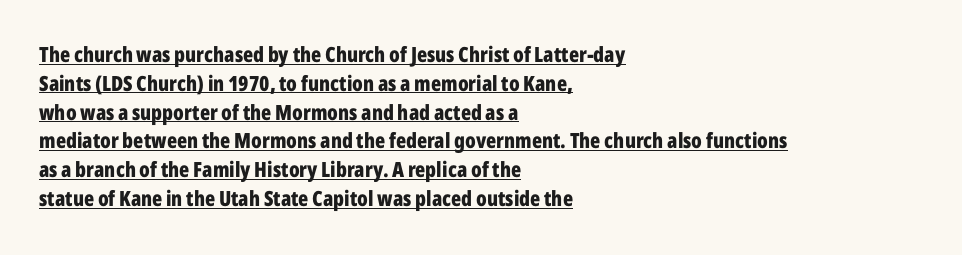
{"italic": "no", "bold": "yes", "underline": "yes", "align": "left", "line_spacing": "normal", "line_spacing_ratio": 1.37, "letter_spacing": "normal", "letter_spacing_em": 0.0, "glyph_px": 21}
